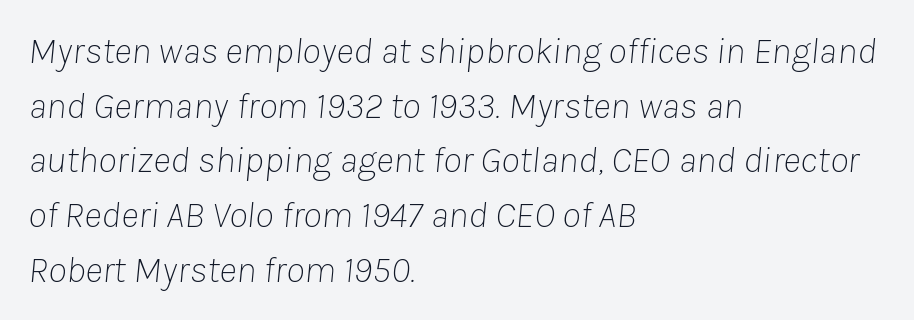
The image shows 38 px thin type, italic (leaning right); set left-aligned, normal line spacing (1.44x), normal letter spacing, not underlined; low stroke contrast and a medium x-height.
